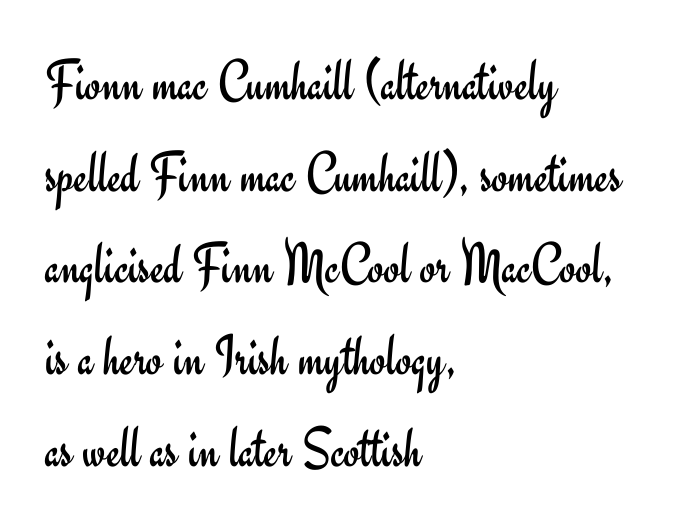
Q: Is the text bold? A: No.
Q: Is the text italic (slanted)? A: Yes.
Q: Is the typeface a serif or a sans-serif typeface? A: Sans-serif.
Q: Is the text underlined? A: No.
Q: How is the paragraph aligned? A: Left-aligned.
Q: Is the spacing between letters normal or unusually wide? A: Normal.
Q: Is the spacing between lines tight, normal or loose? A: Normal.
Q: Width (condensed, normal, or wide)? A: Normal.
Q: Stroke contrast? A: Low.
Q: x-height? A: Small.
Q: Monospaced? A: No.
